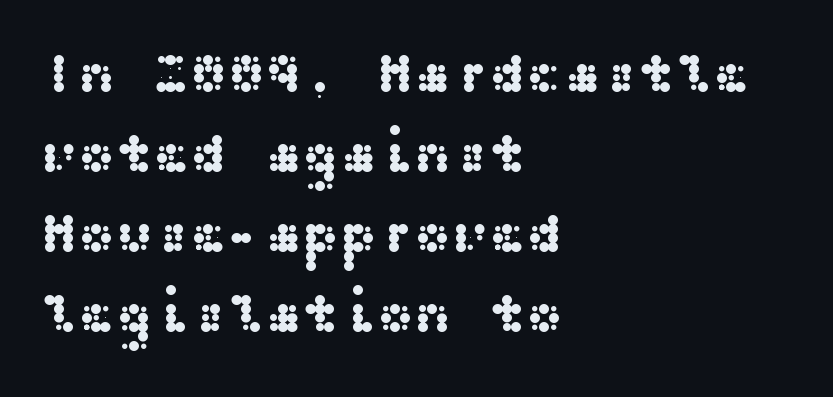
The glyphs in this specimen are sans serif. Here the glyphs are tracked normally, forming tight word shapes. Words float on clear page, feet unadorned. Does the lettering tilt? It doesn't — this is upright.
